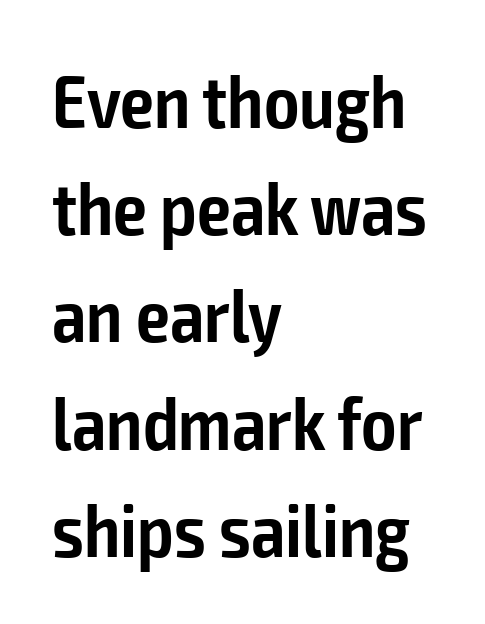
Teacher's note: observe the even left margin — that is flush-left alignment. A sans-serif font was chosen for this passage. The specimen reads as upright at a glance. Students, this is semibold: more ink than regular, less than bold.
